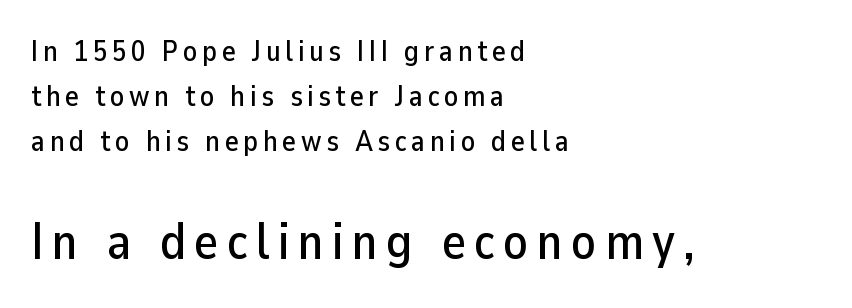
Q: Is the text italic (slanted)? A: No, it is upright.
Q: Is the typeface a serif or a sans-serif typeface? A: Sans-serif.
Q: Is the text underlined? A: No.
Q: How is the paragraph aligned? A: Left-aligned.
Q: Is the spacing between lines tight, normal or loose? A: Normal.
Q: Which block of text is set in a larger size, the first (top) or the second (bottom)? A: The second (bottom) one.
Q: Width (condensed, normal, or wide)? A: Normal.
Q: Stroke contrast? A: Low.
Q: x-height? A: Medium.
Q: Monospaced? A: No.
